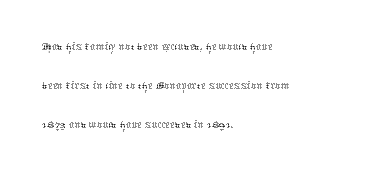
{"italic": "no", "bold": "no", "underline": "no", "align": "left", "line_spacing": "normal", "line_spacing_ratio": 1.44, "letter_spacing": "normal", "letter_spacing_em": 0.0, "glyph_px": 27}
